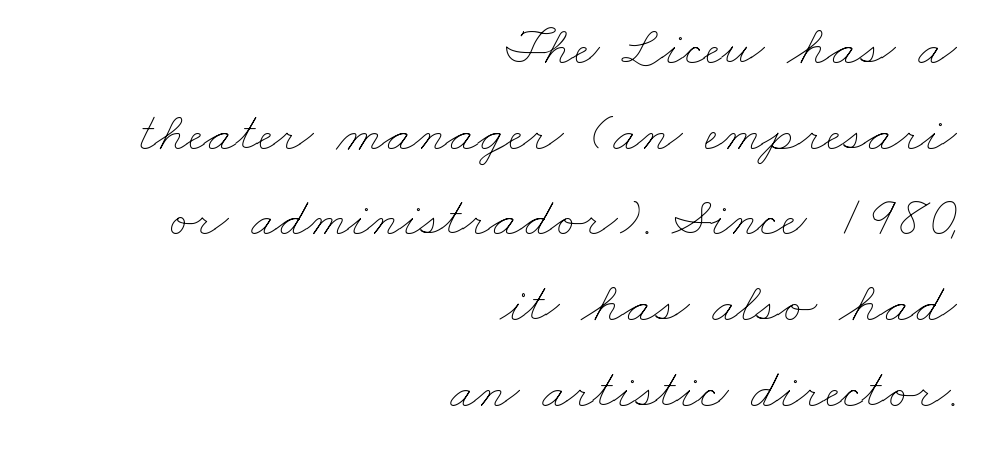
The image shows 56 px thin, wide type; set right-aligned, normal line spacing (1.53x), normal letter spacing, not underlined; low stroke contrast and a small x-height.
